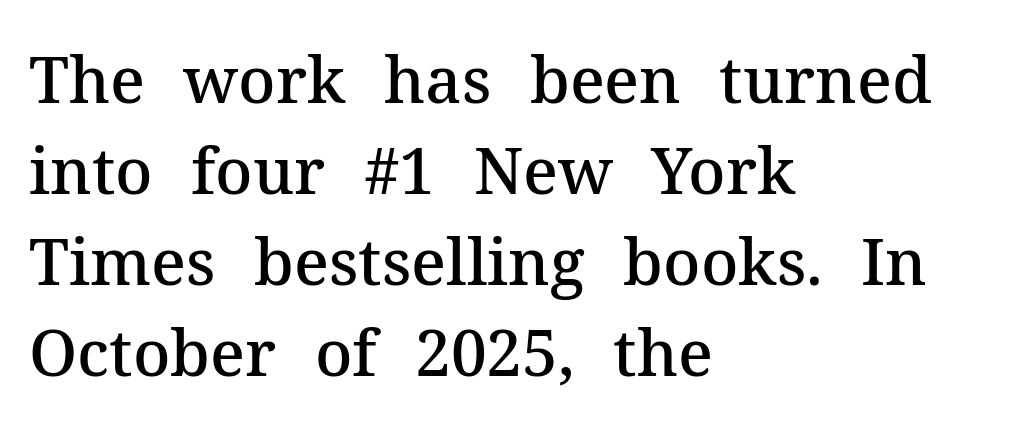
Notice how the stems are strictly vertical — no italics here. The horizontal fit of the characters is conventional and even. Examine the stroke ends and you'll spot serifs. Descenders are the only things crossing below the line. Line beginnings align vertically; line endings do not. How heavy is the stroke? Medium-heavy — a semibold, shy of bold.
